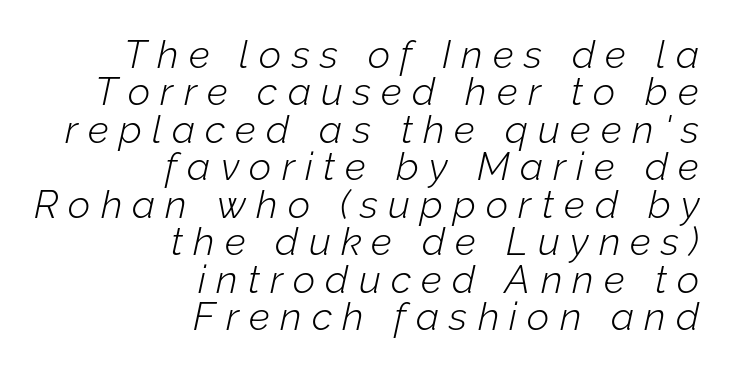
The letters are spread apart with noticeably loose tracking. Note the varied advance widths — an 'i' is clearly narrower than an 'm'. Descender tails drop into unmarked territory. It's the slanting kind of type. Letters have the restrained weight of plain body copy at most. Notice how descenders almost collide with the ascenders below — that's tight leading.
